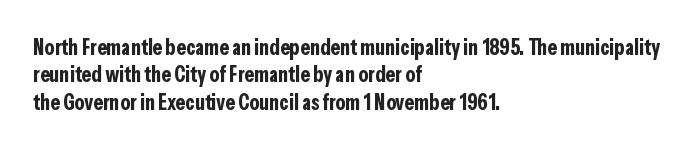
Q: Is the text bold? A: Yes.
Q: Is the text italic (slanted)? A: No, it is upright.
Q: Is the text underlined? A: No.
Q: How is the paragraph aligned? A: Left-aligned.
Q: Is the spacing between letters normal or unusually wide? A: Normal.
